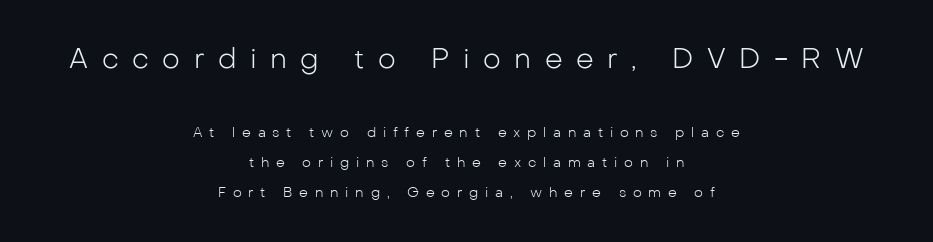
Q: Is the text bold? A: No.
Q: Is the text italic (slanted)? A: No, it is upright.
Q: Is the typeface a serif or a sans-serif typeface? A: Sans-serif.
Q: Is the text underlined? A: No.
Q: How is the paragraph aligned? A: Centered.
Q: Is the spacing between letters normal or unusually wide? A: Unusually wide.
Q: Is the spacing between lines tight, normal or loose? A: Loose.
Q: Which block of text is set in a larger size, the first (top) or the second (bottom)? A: The first (top) one.
Q: Width (condensed, normal, or wide)? A: Normal.
Q: Stroke contrast? A: Low.
Q: x-height? A: Medium.
Q: Monospaced? A: No.
